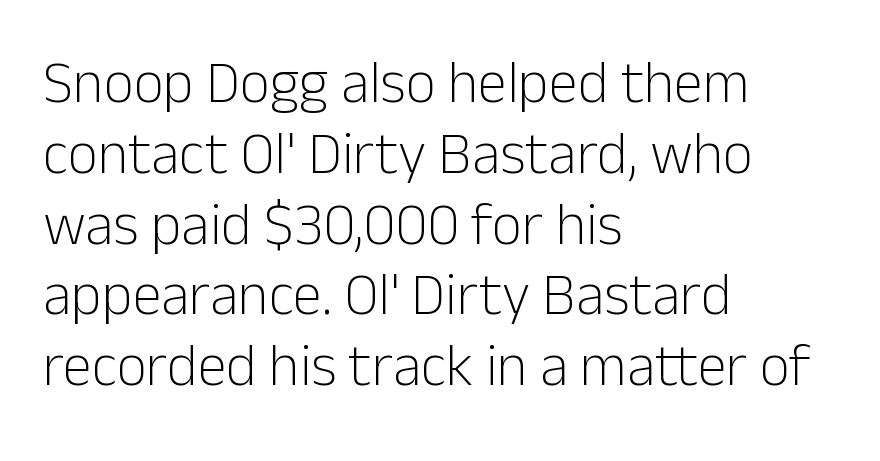
The passage shown is typed in a proportional face where columns would drift. The face used here is a sans, in the tradition of grotesques and geometrics. These lines were composed using upright roman letters. Alignment: flush left. No chunkiness to these letters — they're not bold.
